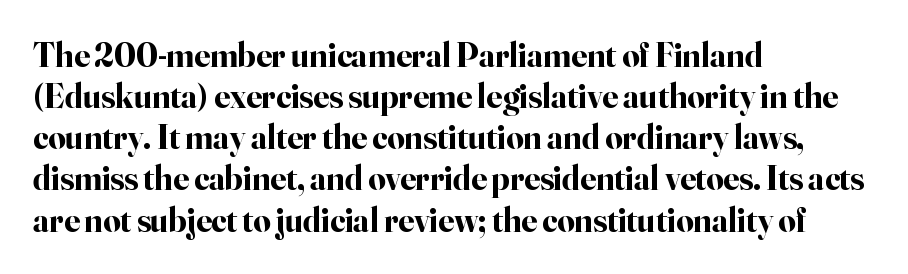
I'd describe the lettering as bold — thick and assertive. The designer went with a serif here, giving each stem small feet. Here the designer chose a conventional face with non-uniform glyph widths. The letters sit at their default tracking, neither squeezed nor spread. Does the lettering tilt? It doesn't — this is upright. The setting favours the left margin, as ordinary paragraphs usually do.
